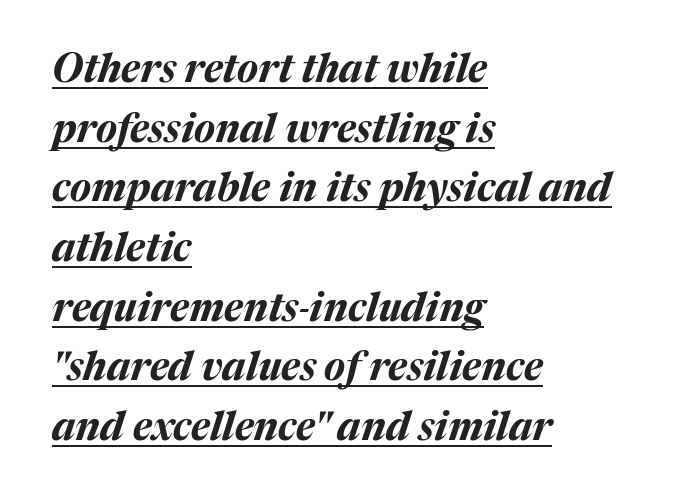
Each line of the rendering has a horizontal stroke beneath the glyphs. Every character sits at an angle, as italics do. Thick stems and heavy bowls — unmistakably bold. The rendering anchors every line to the left-hand side. The rendering uses a moderate line-height, typical for paragraphs.
